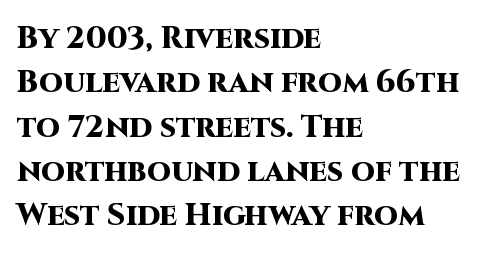
Plain, unruled lines of type. The type is set solid horizontally, with unmodified tracking. The passage shown is emphatically bold. Alignment: flush left. What's the leading like? Ordinary, nothing unusual.
